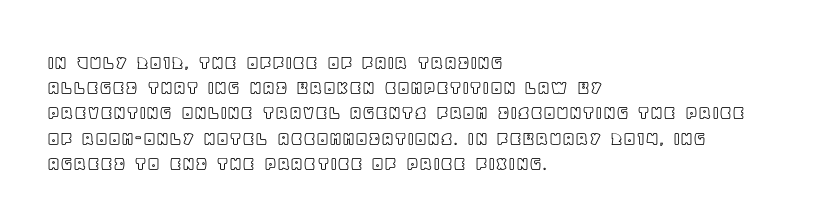
Posture: straight, roman, zero tilt. A clean baseline with only descenders dipping below it. Does the copy run flush right? No — it runs flush left. Tracking value appears to be zero — textbook default spacing.
